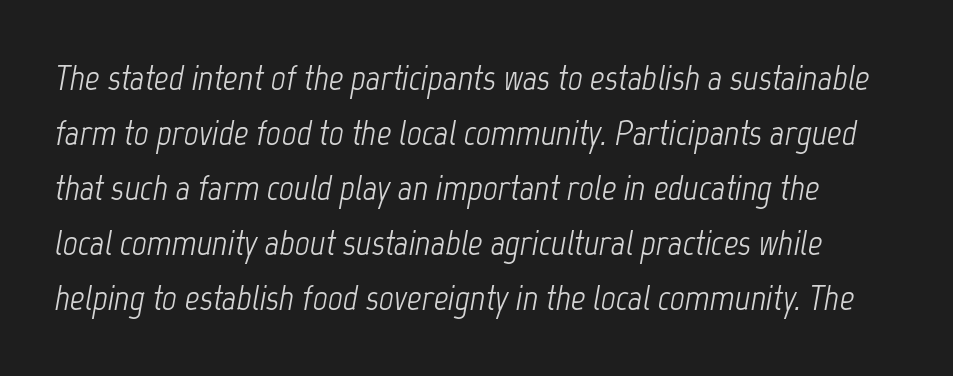
{"italic": "yes", "lean": "right", "slant_degrees": 12, "bold": "no", "weight": "light", "width": "condensed", "stroke_contrast": "low", "x_height": "medium", "monospaced": "no", "underline": "no", "line_spacing": "normal", "line_spacing_ratio": 1.53, "letter_spacing": "normal", "letter_spacing_em": 0.0, "glyph_px": 36}
